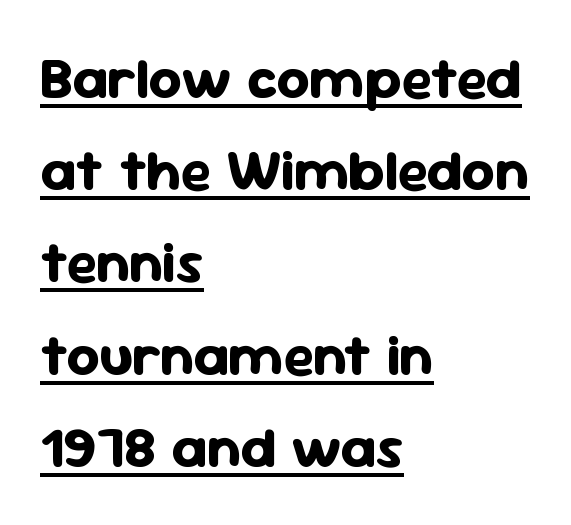
The image shows 58 px bold sans-serif type, upright; set left-aligned, normal line spacing (1.59x), normal letter spacing, underlined; low stroke contrast and a medium x-height.
